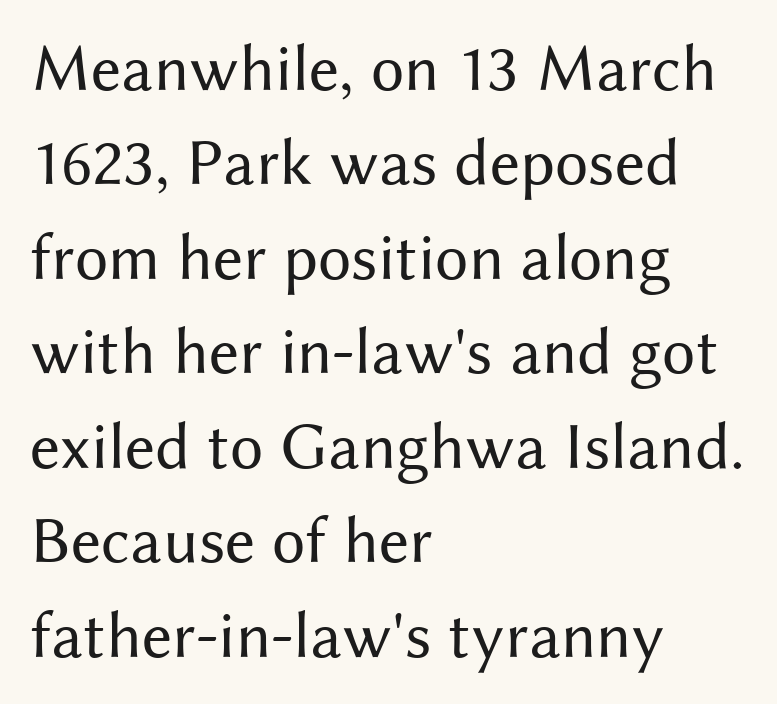
Q: Is the text bold? A: No.
Q: Is the text italic (slanted)? A: No, it is upright.
Q: Is the typeface a serif or a sans-serif typeface? A: Sans-serif.
Q: Is the text underlined? A: No.
Q: How is the paragraph aligned? A: Left-aligned.
Q: Is the spacing between letters normal or unusually wide? A: Normal.
Q: Is the spacing between lines tight, normal or loose? A: Normal.
Q: Width (condensed, normal, or wide)? A: Normal.
Q: Stroke contrast? A: Medium.
Q: x-height? A: Medium.
Q: Monospaced? A: No.
